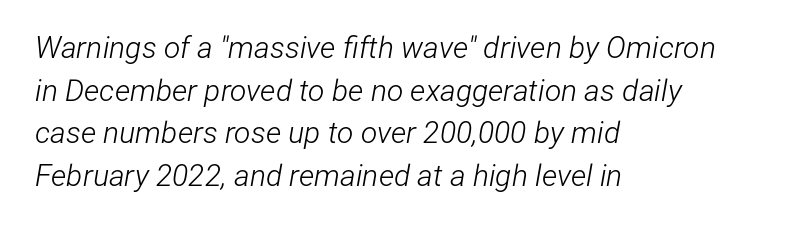
Think of a printed novel: that variable character pitch is what you see here. Looking at the ascenders, they clearly lean. Decoration check: the copy has no underline. The letterforms sit at book weight or below. Nothing unusual about the tracking: characters are spaced as the font intends.
